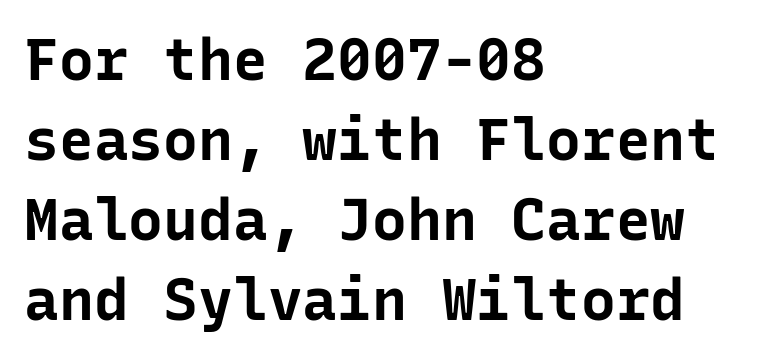
Q: Is the text bold? A: Yes.
Q: Is the text italic (slanted)? A: No, it is upright.
Q: Is the typeface a serif or a sans-serif typeface? A: Sans-serif.
Q: Is the text underlined? A: No.
Q: How is the paragraph aligned? A: Left-aligned.
Q: Is the spacing between letters normal or unusually wide? A: Normal.
Q: Is the spacing between lines tight, normal or loose? A: Normal.
Q: Width (condensed, normal, or wide)? A: Normal.
Q: Stroke contrast? A: Low.
Q: x-height? A: Medium.
Q: Monospaced? A: Yes.
